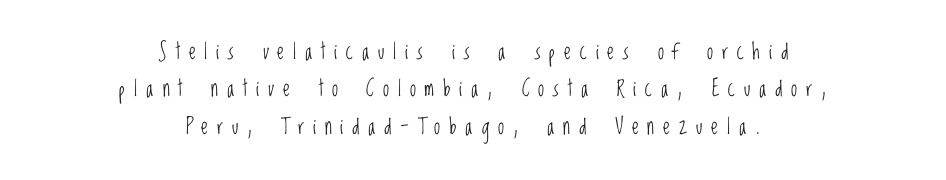
Posture: straight, roman, zero tilt. The gap between lines stays unmarked. No letter is thick-stroked: the sample isn't bold. Visually the block forms a symmetrical silhouette, jagged on both flanks. The vertical gap from one line to the next is medium.
